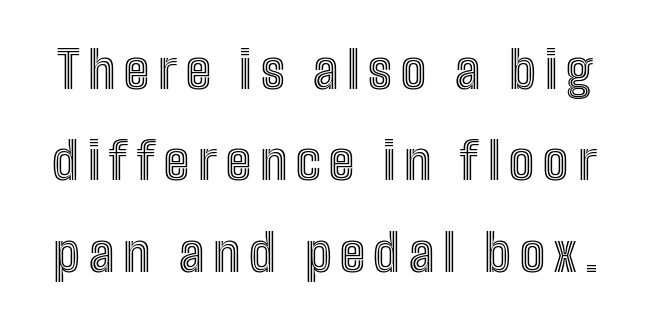
Underlining? Definitely not there. When letters stand straight like this, we call the style roman or upright. This sample has the flowing, uneven cadence of proportional lettering.
